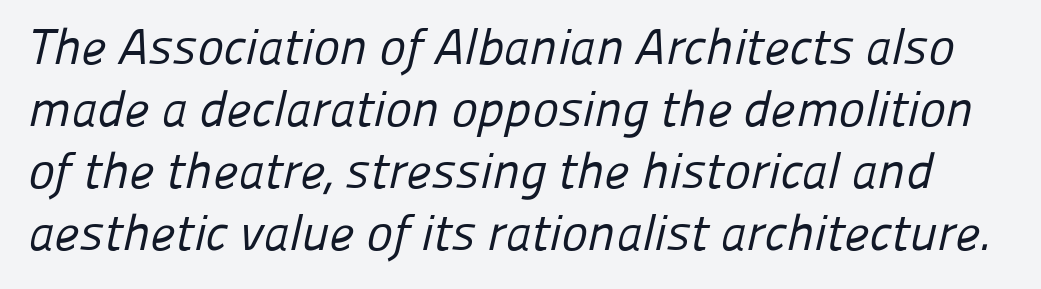
{"serif": "no", "bold": "no", "weight": "regular", "width": "normal", "stroke_contrast": "low", "x_height": "medium", "monospaced": "no", "underline": "no", "line_spacing_ratio": 1.24, "letter_spacing": "normal", "letter_spacing_em": 0.0, "glyph_px": 50}
